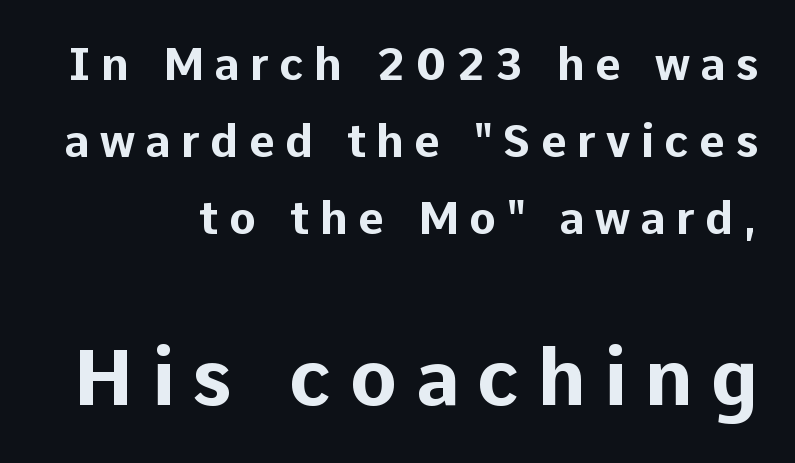
The glyphs are unaccompanied by any horizontal stroke below them. This layout puts the modest block above and the oversized block below. Stroke terminals: plain, sans-serif. Rendered with straight, roman letterforms.
